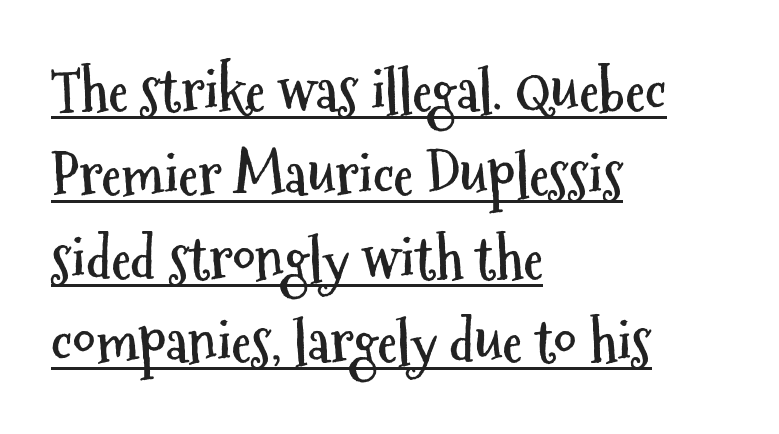
On the weight axis this lands at bold, roughly 700. How would I describe the line gaps? Plain and ordinary. The letters advance in unequal steps, a hallmark of proportional type. Caption: standard tracking, unaltered. The string is rendered with underlining switched on.
